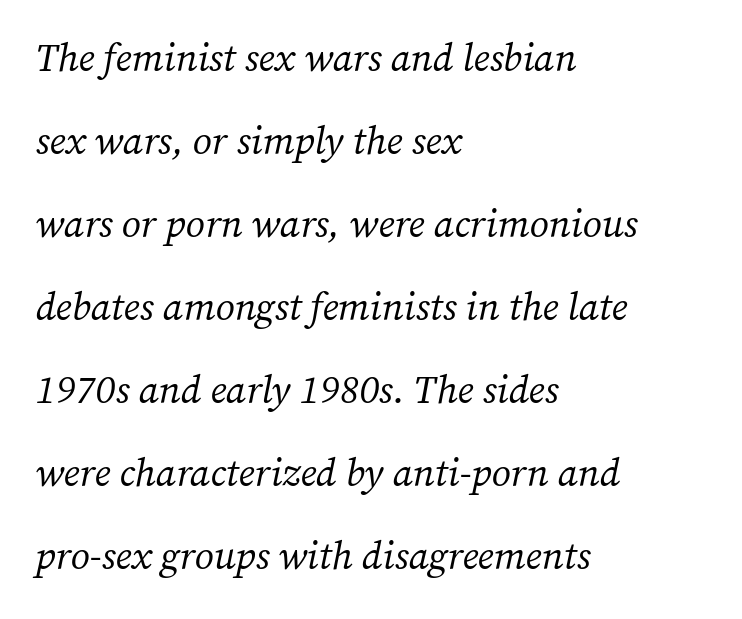
Q: Is the text bold? A: No.
Q: Is the text italic (slanted)? A: Yes, it leans right by about 12 degrees.
Q: Is the typeface a serif or a sans-serif typeface? A: Serif.
Q: Is the text underlined? A: No.
Q: How is the paragraph aligned? A: Left-aligned.
Q: Is the spacing between letters normal or unusually wide? A: Normal.
Q: Is the spacing between lines tight, normal or loose? A: Loose.
Q: Width (condensed, normal, or wide)? A: Normal.
Q: Stroke contrast? A: Medium.
Q: x-height? A: Medium.
Q: Monospaced? A: No.
